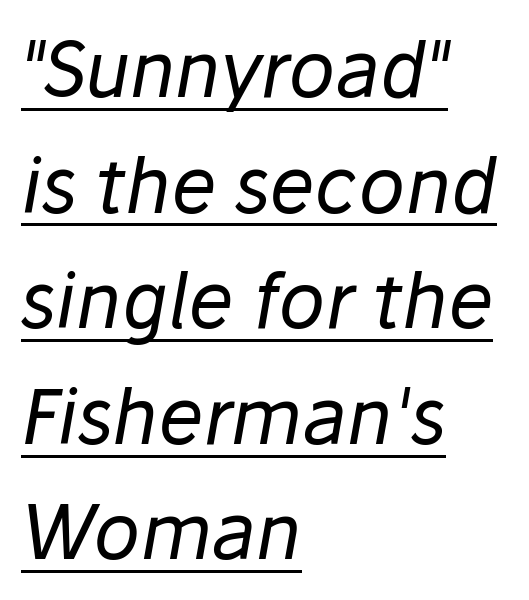
The image shows 76 px regular-weight type, italic (leaning right); set left-aligned, normal line spacing (1.52x), normal letter spacing, underlined; low stroke contrast and a medium x-height.
